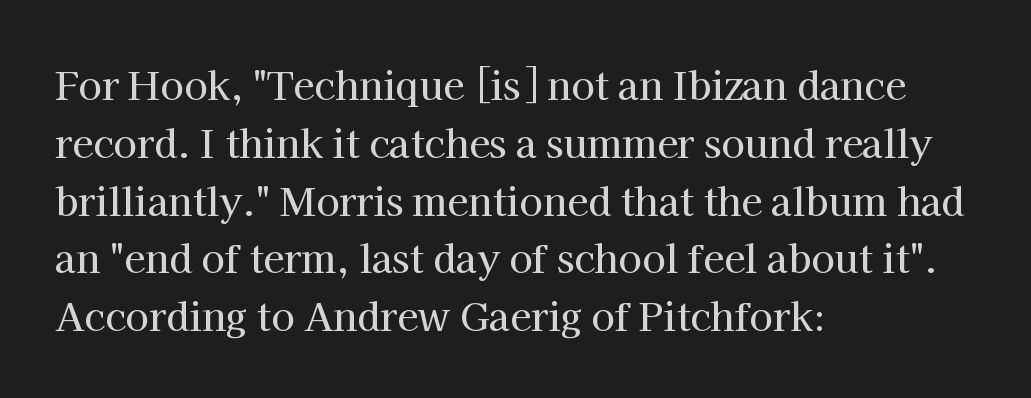
{"serif": "yes", "italic": "no", "width": "normal", "stroke_contrast": "high", "x_height": "medium", "monospaced": "no", "underline": "no", "align": "left", "line_spacing": "normal", "line_spacing_ratio": 1.52, "letter_spacing": "normal", "letter_spacing_em": 0.0, "glyph_px": 38}
